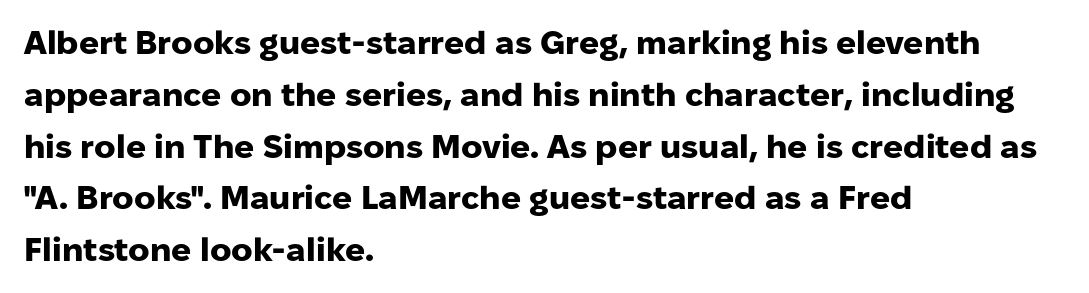
Notice how the stems are strictly vertical — no italics here. The rendering uses a moderate line-height, typical for paragraphs. Is the type bold? Yes — the strokes are clearly thick and heavy. The tracking reads as untouched default to a designer's eye. The strip under each line holds only bare page.
